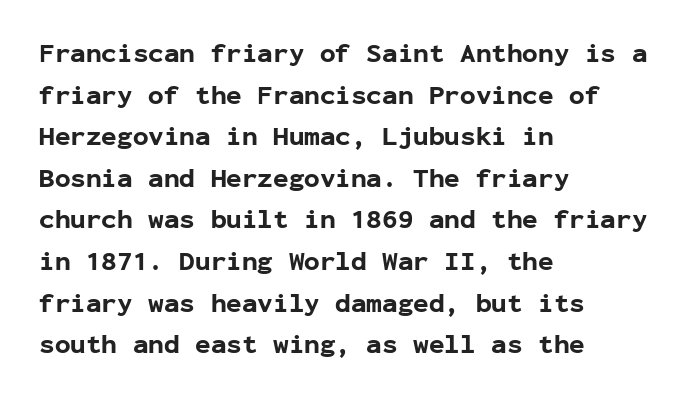
Q: Is the text bold? A: Yes.
Q: Is the text italic (slanted)? A: No, it is upright.
Q: Is the text underlined? A: No.
Q: How is the paragraph aligned? A: Left-aligned.
Q: Is the spacing between letters normal or unusually wide? A: Normal.
Q: Is the spacing between lines tight, normal or loose? A: Normal.
